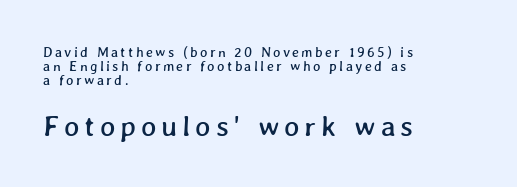
The image shows 29 px text type; set left-aligned, tight line spacing (1.0x), not underlined; the second (bottom) block is 2.07x larger; low stroke contrast and a medium x-height.
